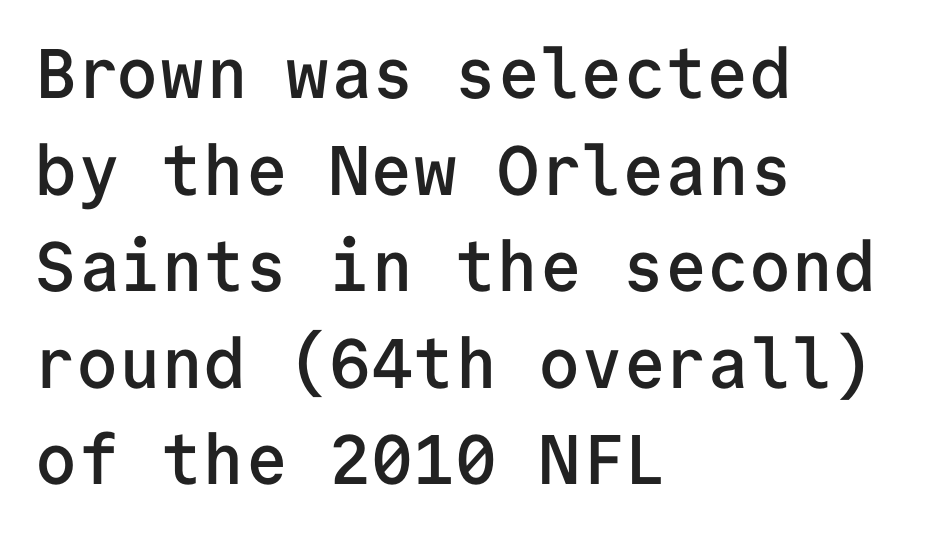
Q: Is the text bold? A: Semi-bold.
Q: Is the text italic (slanted)? A: No, it is upright.
Q: Is the typeface a serif or a sans-serif typeface? A: Sans-serif.
Q: Is the text underlined? A: No.
Q: How is the paragraph aligned? A: Left-aligned.
Q: Is the spacing between letters normal or unusually wide? A: Normal.
Q: Is the spacing between lines tight, normal or loose? A: Normal.
Q: Width (condensed, normal, or wide)? A: Normal.
Q: Stroke contrast? A: Low.
Q: x-height? A: Medium.
Q: Monospaced? A: Yes.
